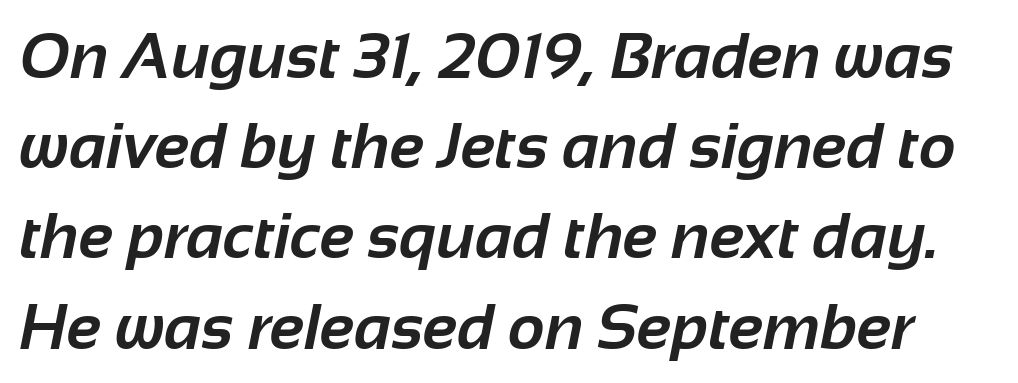
Regular leading. The zone under the glyphs is completely vacant. Chunky letters — that's bold for sure. The face used here is rendered with its standard letterfit. The text was rendered using a sans face with plain stroke endings. The passage shown is typed in a proportional face where columns would drift.
